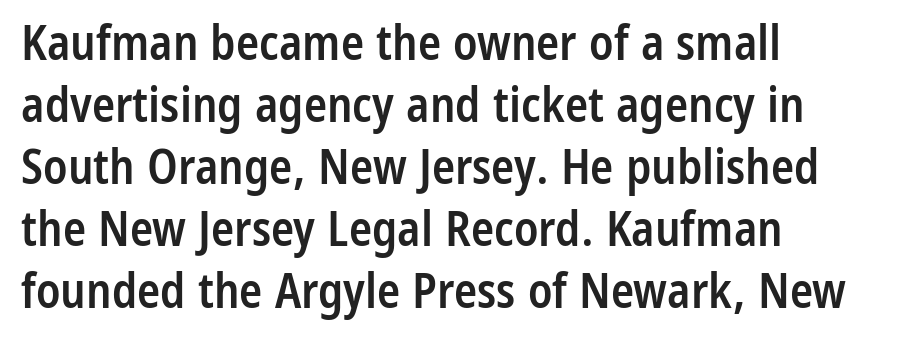
Q: Is the text bold? A: Semi-bold.
Q: Is the text italic (slanted)? A: No, it is upright.
Q: Is the typeface a serif or a sans-serif typeface? A: Sans-serif.
Q: Is the text underlined? A: No.
Q: How is the paragraph aligned? A: Left-aligned.
Q: Is the spacing between letters normal or unusually wide? A: Normal.
Q: Is the spacing between lines tight, normal or loose? A: Normal.
Q: Width (condensed, normal, or wide)? A: Condensed.
Q: Stroke contrast? A: Low.
Q: x-height? A: Medium.
Q: Monospaced? A: No.
